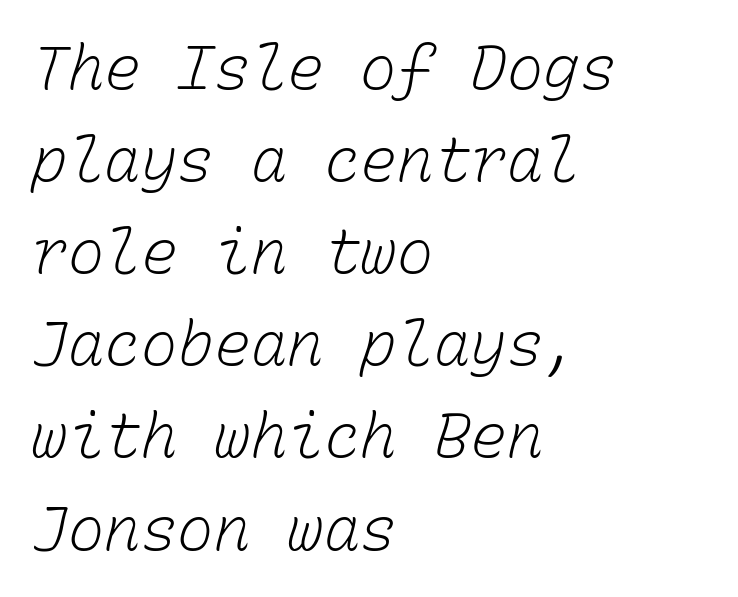
A typesetter would call this leading conventional body-copy spacing. These lines stack with their left ends in a neat column. You could count columns in this text — the font is strictly monospaced. Honestly, the letter spacing is just normal — you wouldn't notice it.
